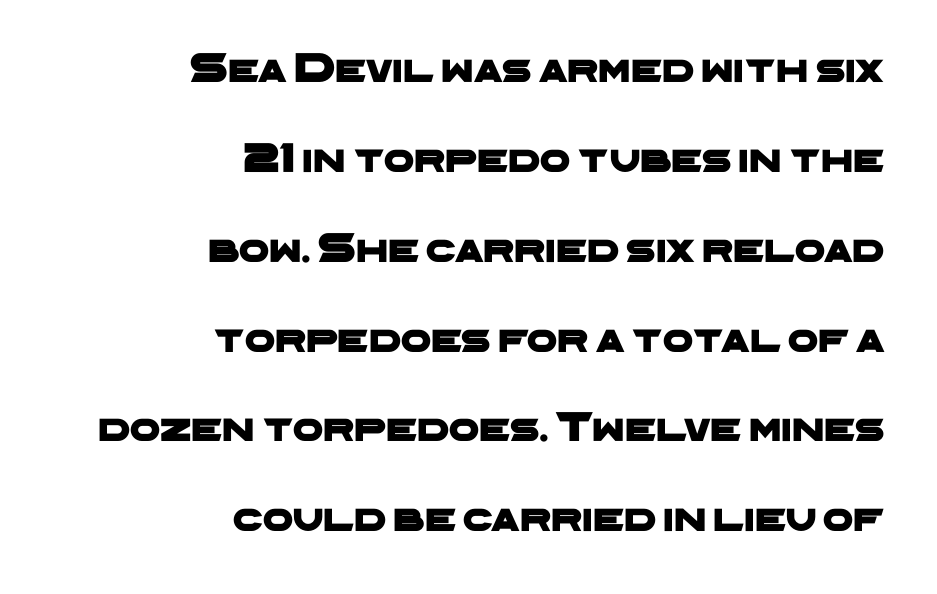
Q: Is the typeface a serif or a sans-serif typeface? A: Sans-serif.
Q: Is the text underlined? A: No.
Q: How is the paragraph aligned? A: Right-aligned.
Q: Is the spacing between letters normal or unusually wide? A: Normal.
Q: Is the spacing between lines tight, normal or loose? A: Loose.
Q: Width (condensed, normal, or wide)? A: Wide.
Q: Stroke contrast? A: Low.
Q: x-height? A: Medium.
Q: Monospaced? A: No.
